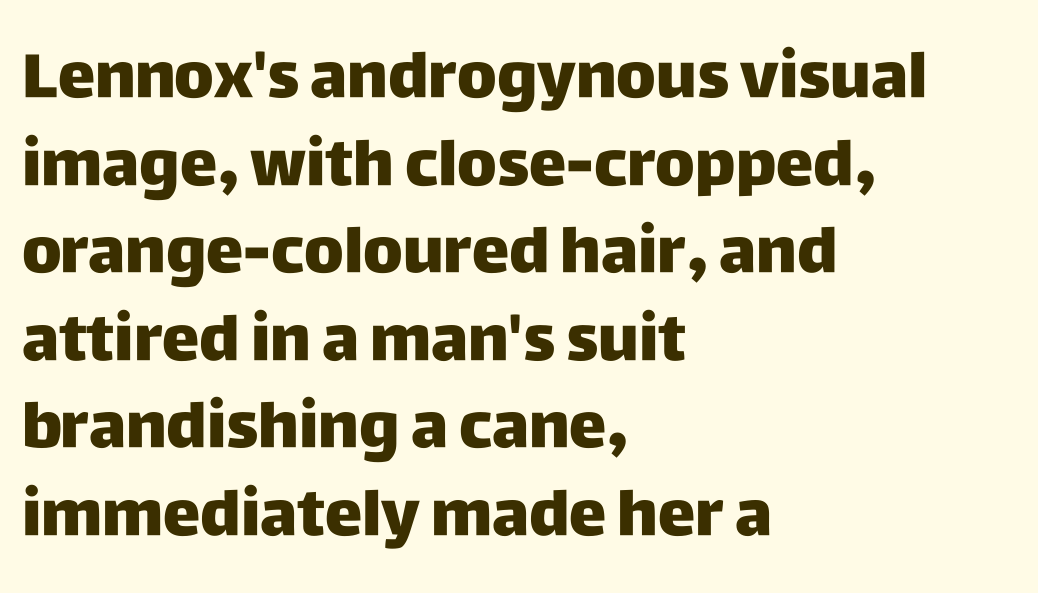
{"serif": "no", "italic": "no", "bold": "yes", "weight": "heavy", "width": "normal", "stroke_contrast": "low", "x_height": "large", "monospaced": "no", "underline": "no", "align": "left", "line_spacing": "normal", "line_spacing_ratio": 1.39, "letter_spacing": "normal", "letter_spacing_em": 0.0, "glyph_px": 63}
